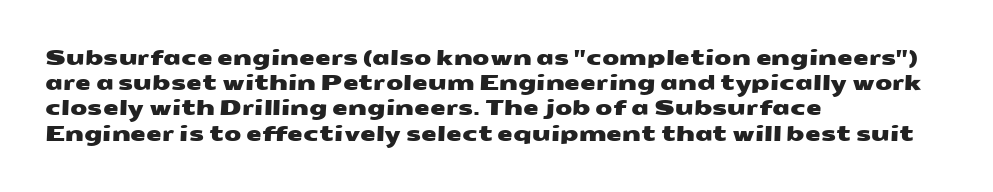
{"underline": "no", "align": "left", "line_spacing": "normal", "line_spacing_ratio": 1.26, "letter_spacing": "normal", "letter_spacing_em": 0.0, "glyph_px": 20}
